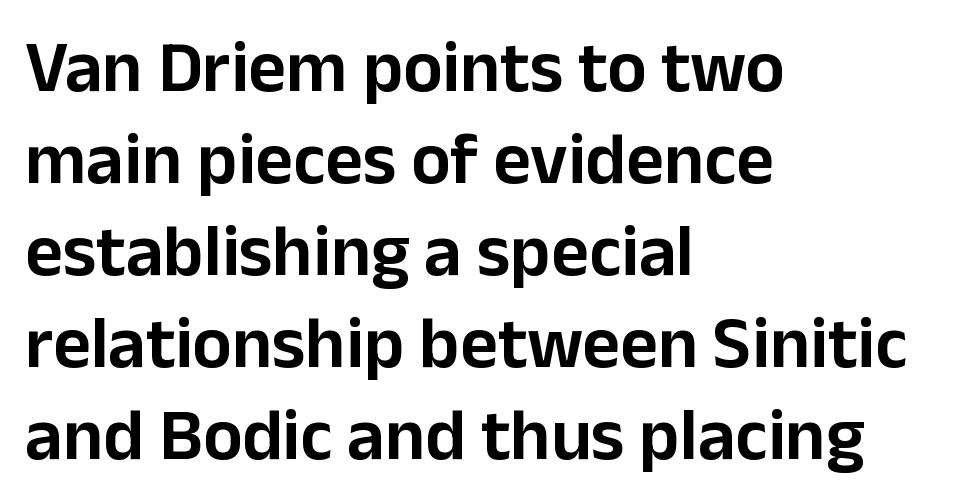
Q: Is the text italic (slanted)? A: No, it is upright.
Q: Is the typeface a serif or a sans-serif typeface? A: Sans-serif.
Q: Is the text underlined? A: No.
Q: How is the paragraph aligned? A: Left-aligned.
Q: Is the spacing between letters normal or unusually wide? A: Normal.
Q: Is the spacing between lines tight, normal or loose? A: Normal.
Q: Width (condensed, normal, or wide)? A: Normal.
Q: Stroke contrast? A: Low.
Q: x-height? A: Medium.
Q: Monospaced? A: No.
